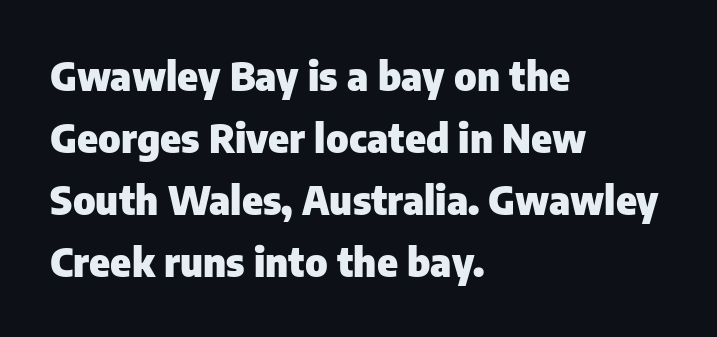
The glyphs in this specimen are sans serif. The setting favours the left margin, as ordinary paragraphs usually do. A clean baseline with only descenders dipping below it. Notice how thick the strokes are: this is what a full bold looks like. Looks like regular typesetting: each glyph gets only the width it needs.
